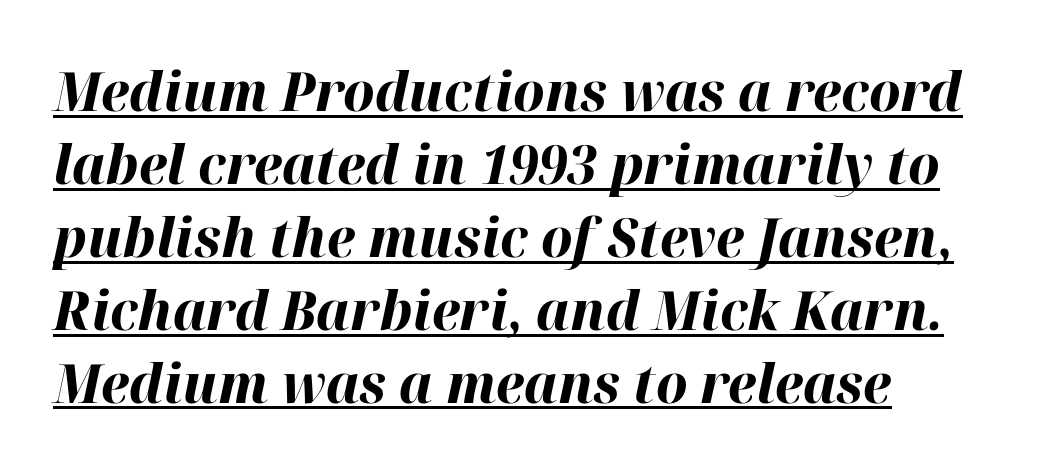
The image shows 54 px bold type, italic (leaning right); set left-aligned, normal line spacing (1.35x), normal letter spacing, underlined; high stroke contrast and a medium x-height.
